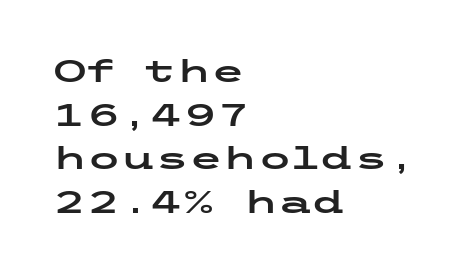
Q: Is the text italic (slanted)? A: No, it is upright.
Q: Is the typeface a serif or a sans-serif typeface? A: Sans-serif.
Q: Is the text underlined? A: No.
Q: How is the paragraph aligned? A: Left-aligned.
Q: Is the spacing between letters normal or unusually wide? A: Normal.
Q: Is the spacing between lines tight, normal or loose? A: Normal.
Q: Width (condensed, normal, or wide)? A: Wide.
Q: Stroke contrast? A: Low.
Q: x-height? A: Medium.
